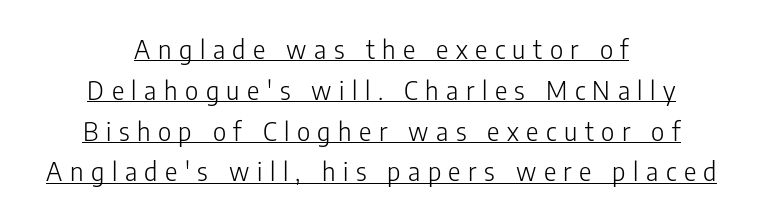
Ink coverage per letter is moderate at most. The paragraph shown floats in the horizontal middle. Descenders here cross a horizontal rule under the line. Posture: upright roman. Spacing between characters has been opened up far beyond the box default. A normal amount of white space separates one row of letters from the next.
